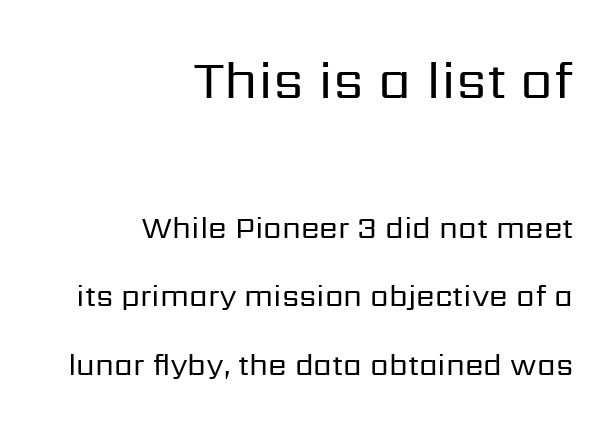
Q: Is the text bold? A: No.
Q: Is the text italic (slanted)? A: No, it is upright.
Q: Is the typeface a serif or a sans-serif typeface? A: Sans-serif.
Q: Is the text underlined? A: No.
Q: How is the paragraph aligned? A: Right-aligned.
Q: Is the spacing between letters normal or unusually wide? A: Normal.
Q: Is the spacing between lines tight, normal or loose? A: Loose.
Q: Which block of text is set in a larger size, the first (top) or the second (bottom)? A: The first (top) one.
Q: Width (condensed, normal, or wide)? A: Normal.
Q: Stroke contrast? A: Low.
Q: x-height? A: Medium.
Q: Monospaced? A: No.
